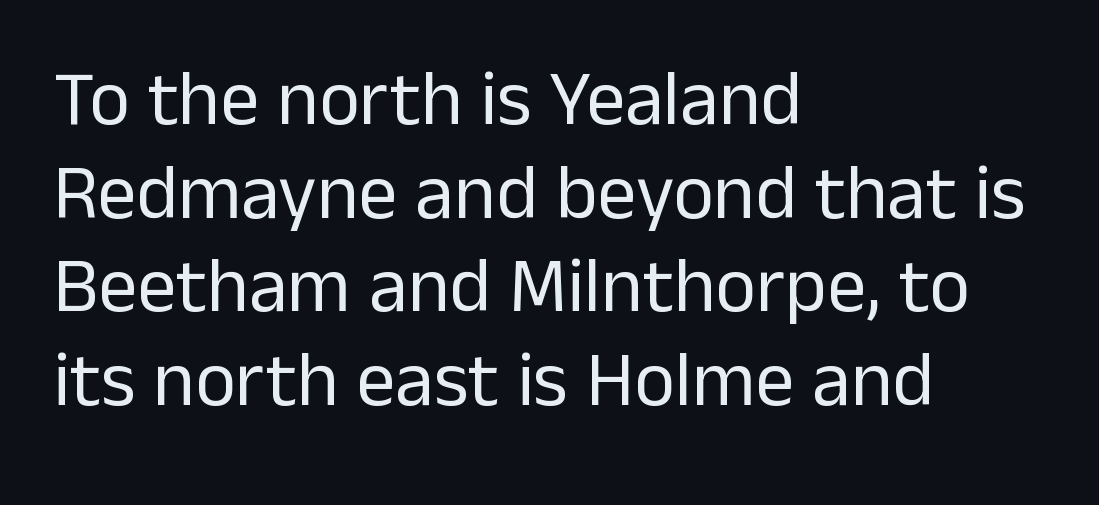
The passage shown is not bold in any degree. No extra tracking has been applied to these lines. Each letter's strokes conclude bluntly, with no projecting serifs. Is this a fixed-width face? No — the glyphs have proportional, varying widths. This sample is left-justified, so line endings fall wherever the words run out.
